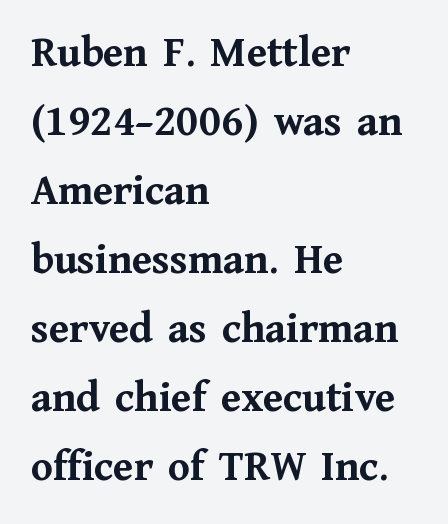
Q: Is the text bold? A: Yes.
Q: Is the text italic (slanted)? A: No, it is upright.
Q: Is the typeface a serif or a sans-serif typeface? A: Serif.
Q: Is the text underlined? A: No.
Q: How is the paragraph aligned? A: Left-aligned.
Q: Is the spacing between letters normal or unusually wide? A: Normal.
Q: Is the spacing between lines tight, normal or loose? A: Normal.
Q: Width (condensed, normal, or wide)? A: Normal.
Q: Stroke contrast? A: Medium.
Q: x-height? A: Medium.
Q: Monospaced? A: No.
